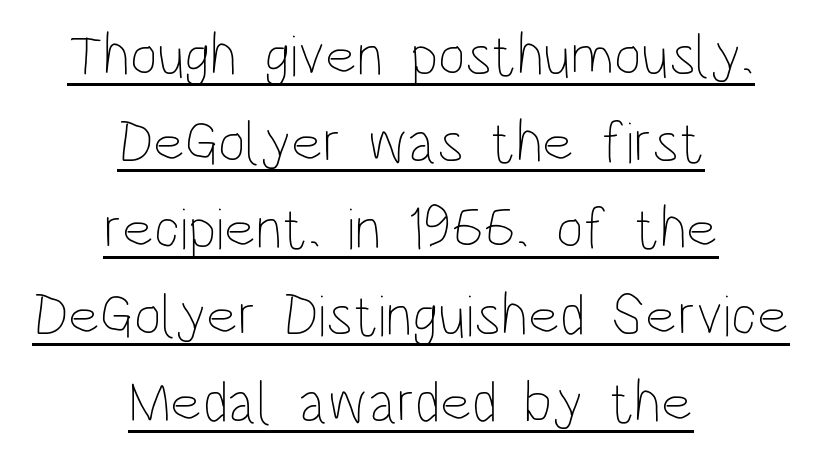
Q: Is the text bold? A: No.
Q: Is the text italic (slanted)? A: No, it is upright.
Q: Is the text underlined? A: Yes.
Q: How is the paragraph aligned? A: Centered.
Q: Is the spacing between letters normal or unusually wide? A: Normal.
Q: Is the spacing between lines tight, normal or loose? A: Normal.
Q: Width (condensed, normal, or wide)? A: Condensed.
Q: Stroke contrast? A: Low.
Q: x-height? A: Large.
Q: Monospaced? A: No.
